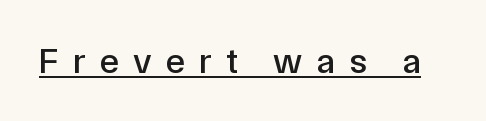
{"serif": "no", "italic": "no", "width": "normal", "stroke_contrast": "low", "x_height": "medium", "monospaced": "no", "underline": "yes", "letter_spacing": "wide", "letter_spacing_em": 0.39, "glyph_px": 36}
